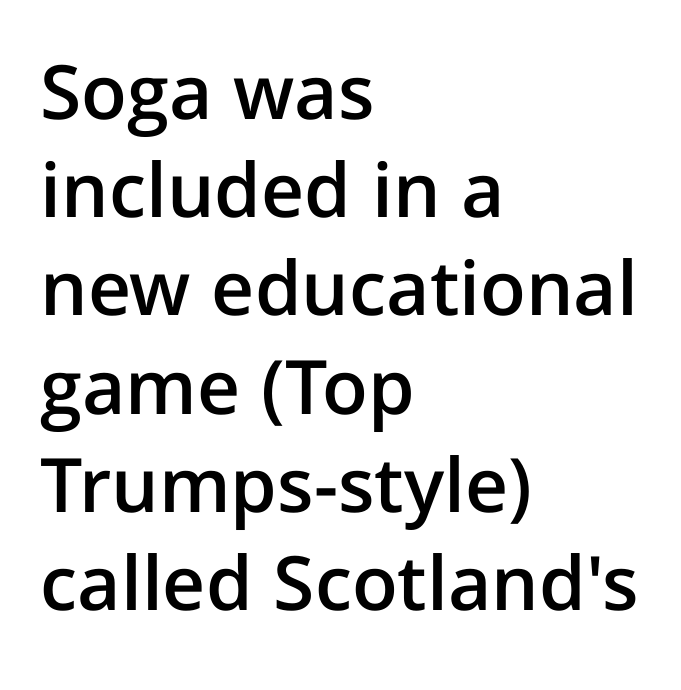
{"serif": "no", "italic": "no", "bold": "semi", "weight": "semibold", "width": "normal", "stroke_contrast": "low", "x_height": "medium", "monospaced": "no", "underline": "no", "align": "left", "line_spacing": "normal", "line_spacing_ratio": 1.31, "letter_spacing": "normal", "letter_spacing_em": 0.0, "glyph_px": 75}
